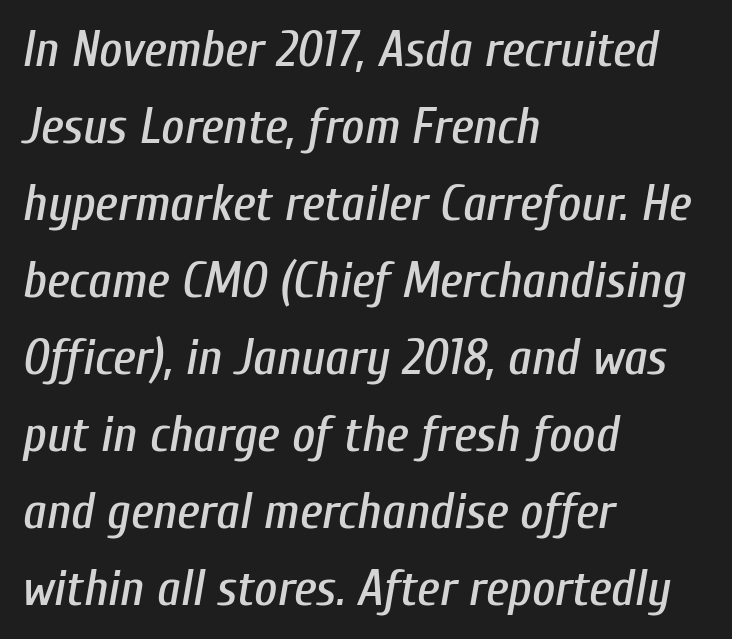
The image shows 50 px condensed type, italic (leaning right); set left-aligned, normal line spacing (1.54x), normal letter spacing, not underlined; low stroke contrast and a medium x-height.
